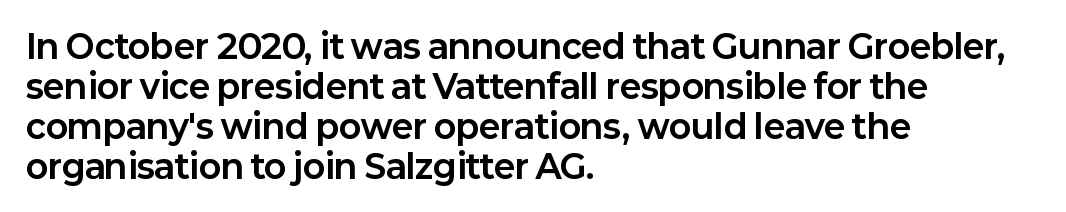
Q: Is the text bold? A: Yes.
Q: Is the text italic (slanted)? A: No, it is upright.
Q: Is the typeface a serif or a sans-serif typeface? A: Sans-serif.
Q: Is the text underlined? A: No.
Q: How is the paragraph aligned? A: Left-aligned.
Q: Is the spacing between letters normal or unusually wide? A: Normal.
Q: Width (condensed, normal, or wide)? A: Normal.
Q: Stroke contrast? A: Low.
Q: x-height? A: Medium.
Q: Monospaced? A: No.
